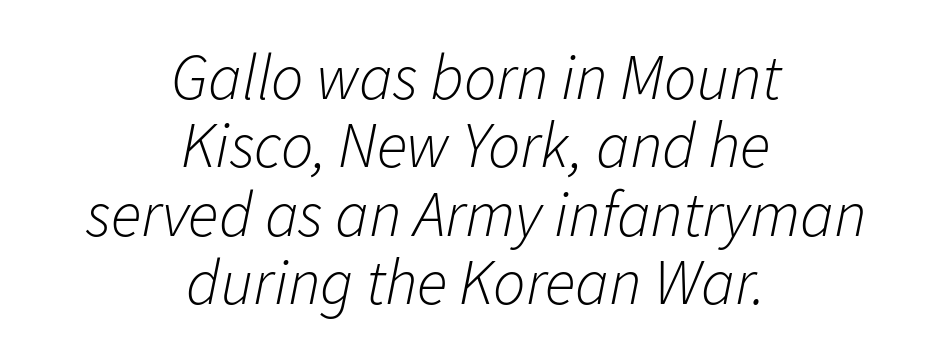
The block of text is dense from top to bottom, with scant space between rows. Each letter keeps its own natural width here, so spacing adapts to shape. Short note: letters normally spaced. Counters stay open thanks to moderate or lighter strokes.
